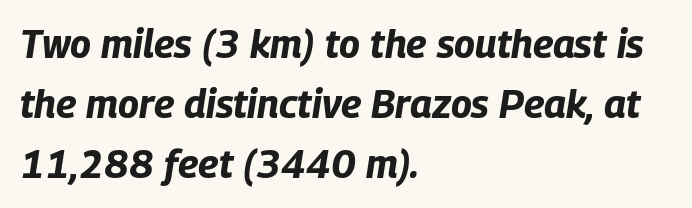
The image shows 39 px bold, condensed type, italic (leaning right); set left-aligned, normal line spacing (1.54x), normal letter spacing, not underlined; low stroke contrast and a large x-height.
